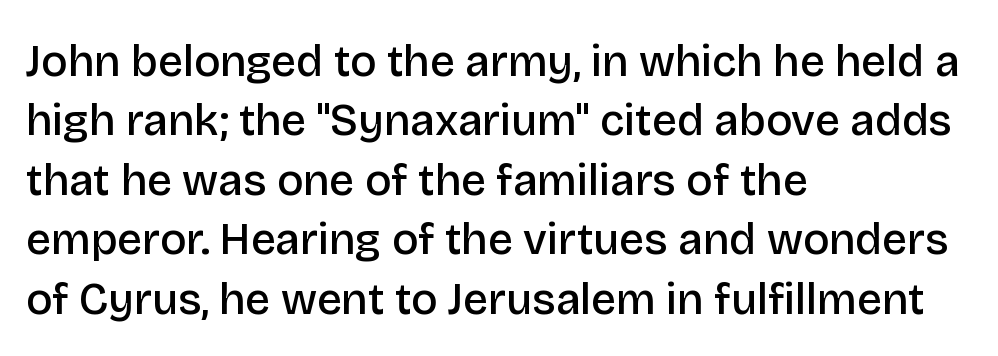
{"serif": "no", "italic": "no", "bold": "semi", "weight": "semibold", "width": "normal", "stroke_contrast": "low", "x_height": "large", "monospaced": "no", "underline": "no", "align": "left", "line_spacing": "normal", "line_spacing_ratio": 1.35, "letter_spacing": "normal", "letter_spacing_em": 0.0, "glyph_px": 44}
